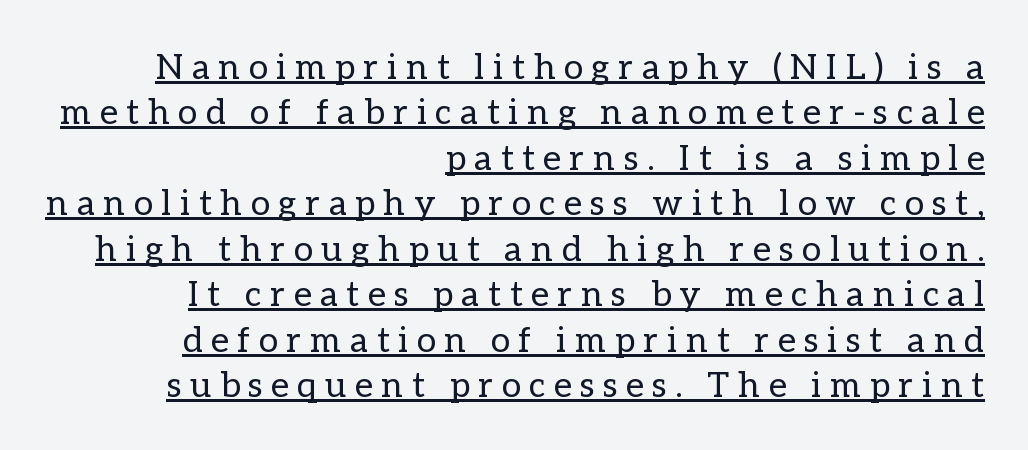
{"italic": "no", "bold": "no", "weight": "regular", "width": "normal", "stroke_contrast": "low", "x_height": "medium", "monospaced": "no", "underline": "yes", "align": "right", "line_spacing": "normal", "line_spacing_ratio": 1.3, "letter_spacing": "wide", "letter_spacing_em": 0.25, "glyph_px": 35}
